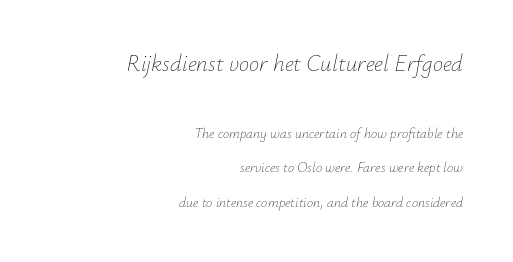
{"italic": "yes", "lean": "right", "slant_degrees": 12, "bold": "no", "underline": "no", "align": "right", "line_spacing": "loose", "line_spacing_ratio": 2.46, "letter_spacing": "normal", "letter_spacing_em": 0.0, "larger_block": "first", "size_ratio": 1.64, "glyph_px": 23}
